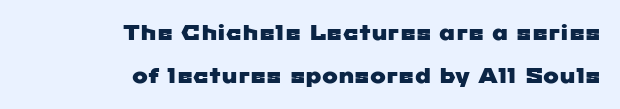
Q: Is the text underlined? A: No.
Q: How is the paragraph aligned? A: Right-aligned.
Q: Is the spacing between letters normal or unusually wide? A: Normal.
Q: Is the spacing between lines tight, normal or loose? A: Loose.
